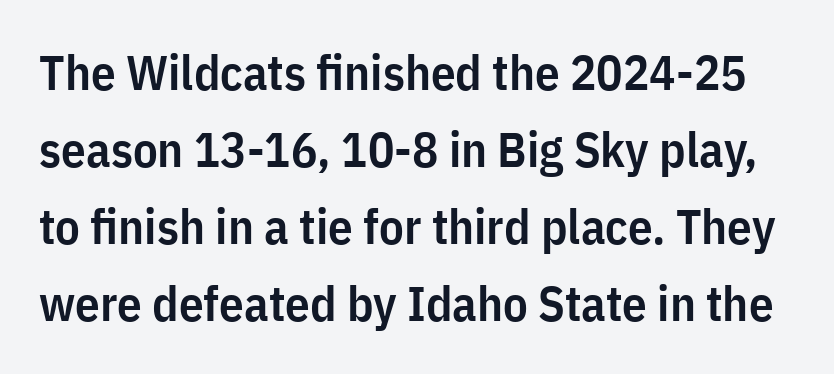
The image shows 49 px semibold, condensed sans-serif type, upright; set normal line spacing (1.57x), normal letter spacing, not underlined; low stroke contrast and a medium x-height.
